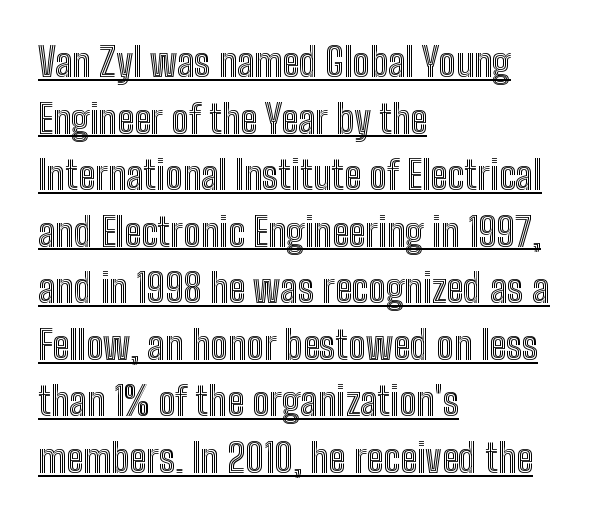
Q: Is the text italic (slanted)? A: No, it is upright.
Q: Is the text underlined? A: Yes.
Q: How is the paragraph aligned? A: Left-aligned.
Q: Is the spacing between letters normal or unusually wide? A: Normal.
Q: Is the spacing between lines tight, normal or loose? A: Normal.
Q: Width (condensed, normal, or wide)? A: Condensed.
Q: x-height? A: Medium.
Q: Monospaced? A: No.
